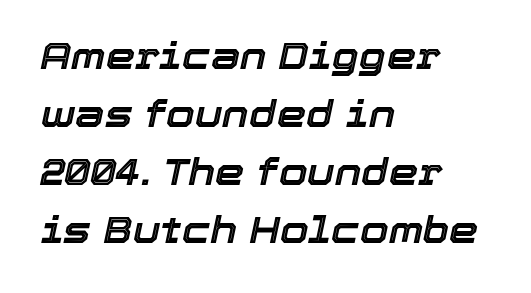
The rendering uses natural spacing where letterforms have individual widths. This rendering features lettering with no underline. This is oblique type, the kind used for emphasis or titles. Short note: letters normally spaced. Visually the block forms a straight wall on the left and a jagged coastline on the right. Is there much room between lines? A standard amount, neither cramped nor airy.
